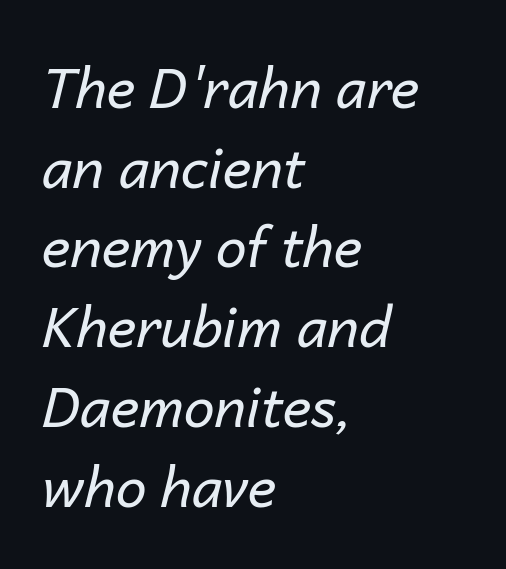
Q: Is the text bold? A: No.
Q: Is the text italic (slanted)? A: Yes, it leans right by about 14 degrees.
Q: Is the text underlined? A: No.
Q: How is the paragraph aligned? A: Left-aligned.
Q: Is the spacing between letters normal or unusually wide? A: Normal.
Q: Is the spacing between lines tight, normal or loose? A: Normal.
Q: Width (condensed, normal, or wide)? A: Normal.
Q: Stroke contrast? A: Low.
Q: x-height? A: Medium.
Q: Monospaced? A: No.
